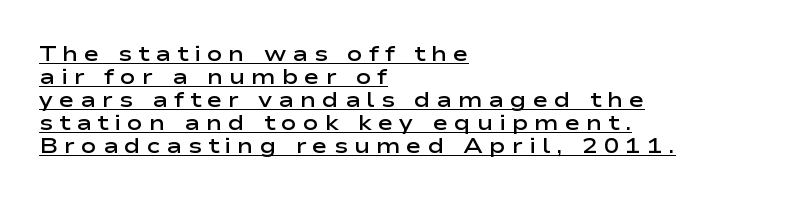
{"italic": "no", "bold": "semi", "underline": "yes", "align": "left", "line_spacing": "tight", "line_spacing_ratio": 1.09, "letter_spacing": "wide", "letter_spacing_em": 0.28, "glyph_px": 21}
